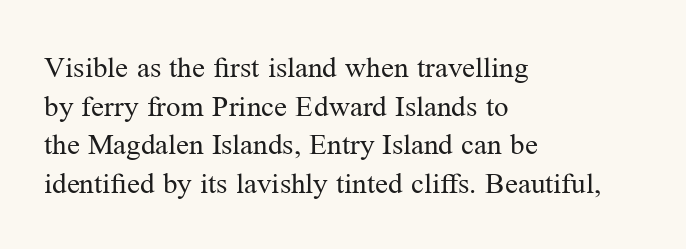
{"serif": "yes", "italic": "no", "bold": "no", "weight": "regular", "width": "normal", "stroke_contrast": "medium", "x_height": "medium", "monospaced": "no", "underline": "no", "align": "left", "line_spacing": "normal", "line_spacing_ratio": 1.33, "letter_spacing": "normal", "letter_spacing_em": 0.0, "glyph_px": 29}
